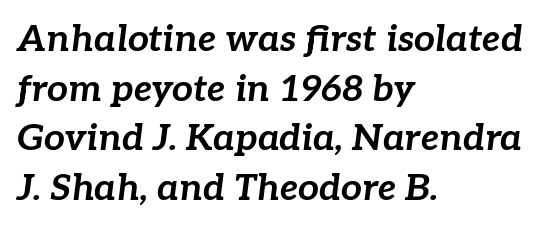
Has an underline been added? It has not. Designer's note — italics engaged. Regular leading. Look at the tracking — it's just the regular setting, nothing added.
